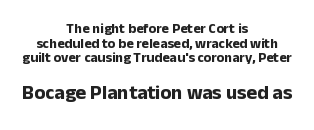
{"italic": "no", "bold": "yes", "underline": "no", "align": "center", "line_spacing": "tight", "line_spacing_ratio": 1.05, "letter_spacing": "normal", "letter_spacing_em": 0.0, "larger_block": "second", "size_ratio": 1.43, "glyph_px": 20}
